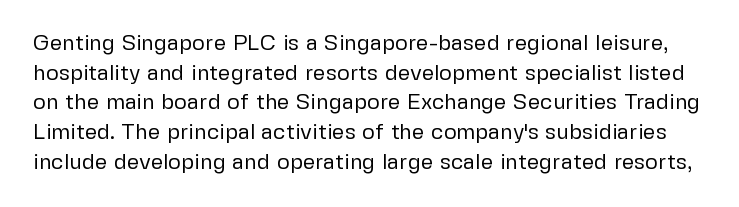
The image shows 22 px text type, upright; set normal line spacing (1.35x), normal letter spacing, not underlined.
